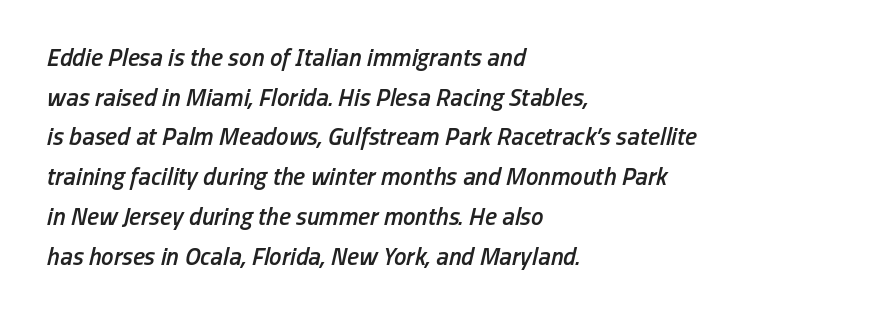
Q: Is the text bold? A: Semi-bold.
Q: Is the text italic (slanted)? A: Yes, it leans right by about 13 degrees.
Q: Is the text underlined? A: No.
Q: How is the paragraph aligned? A: Left-aligned.
Q: Is the spacing between letters normal or unusually wide? A: Normal.
Q: Is the spacing between lines tight, normal or loose? A: Normal.
